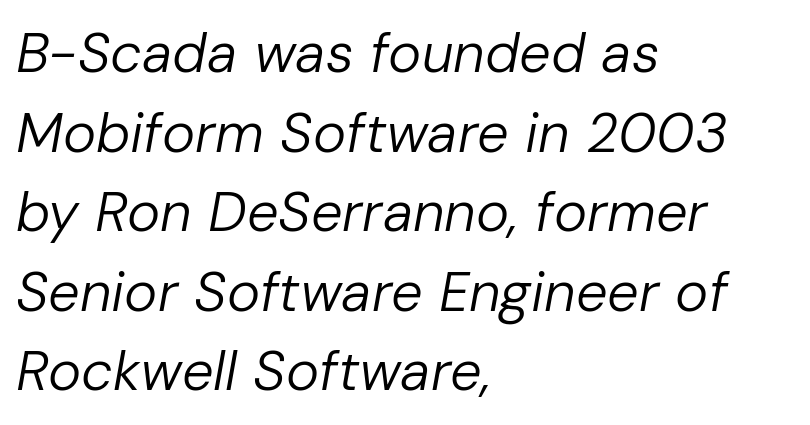
Tall strokes in this sample are angled rather than plumb. Horizontally, the lines are justified to the leading edge only. Proportional: the letters do not fall into vertical columns. Is the letter spacing exaggerated? No — it looks like the ordinary default.
